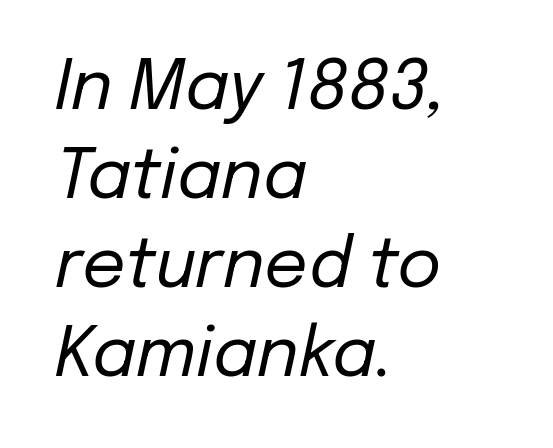
Q: Is the text bold? A: No.
Q: Is the text italic (slanted)? A: Yes, it leans right by about 12 degrees.
Q: Is the text underlined? A: No.
Q: How is the paragraph aligned? A: Left-aligned.
Q: Is the spacing between letters normal or unusually wide? A: Normal.
Q: Is the spacing between lines tight, normal or loose? A: Normal.
Q: Width (condensed, normal, or wide)? A: Normal.
Q: Stroke contrast? A: Low.
Q: x-height? A: Medium.
Q: Monospaced? A: No.
